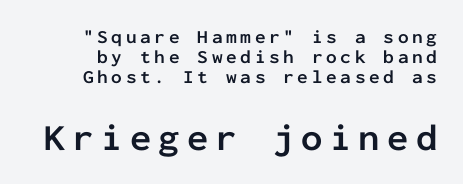
{"serif": "no", "italic": "no", "bold": "yes", "weight": "semibold", "width": "normal", "stroke_contrast": "low", "x_height": "medium", "monospaced": "yes", "underline": "no", "line_spacing": "tight", "line_spacing_ratio": 1.06, "larger_block": "second", "size_ratio": 2.0, "glyph_px": 38}
